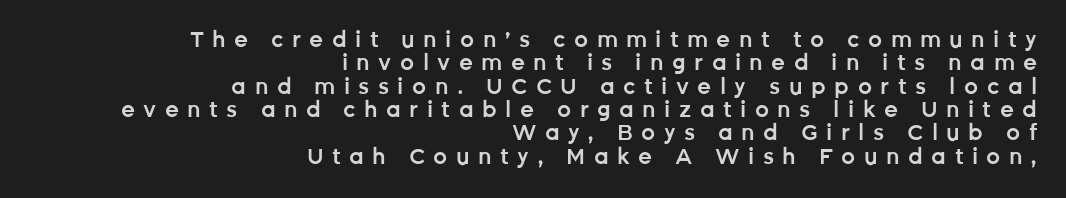
Q: Is the text bold? A: Semi-bold.
Q: Is the text italic (slanted)? A: No, it is upright.
Q: Is the text underlined? A: No.
Q: How is the paragraph aligned? A: Right-aligned.
Q: Is the spacing between letters normal or unusually wide? A: Unusually wide.
Q: Is the spacing between lines tight, normal or loose? A: Tight.
